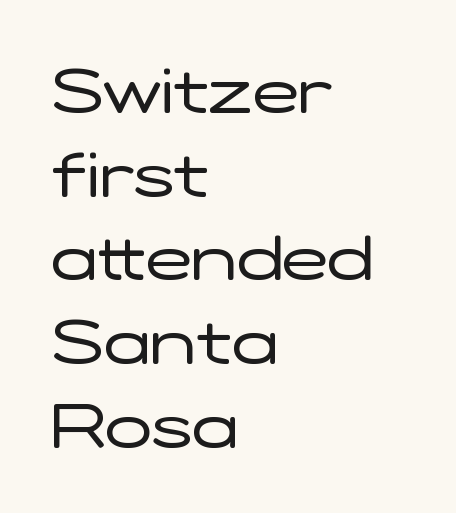
Leftover space on each line is placed entirely after the last word. Rule under the text: the space is simply empty. These glyphs show unthickened strokes, regular width or finer. Does the leading feel generous? No, just average.
